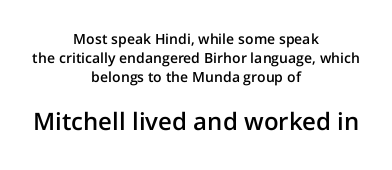
The image shows 24 px text type, upright; set centered, normal line spacing (1.35x), normal letter spacing, not underlined; the second (bottom) block is 1.71x larger.
